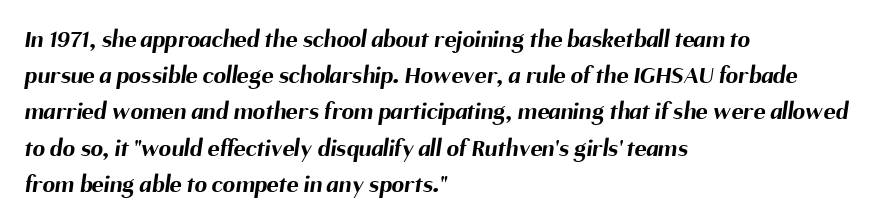
Q: Is the text bold? A: Yes.
Q: Is the text underlined? A: No.
Q: How is the paragraph aligned? A: Left-aligned.
Q: Is the spacing between letters normal or unusually wide? A: Normal.
Q: Is the spacing between lines tight, normal or loose? A: Normal.
